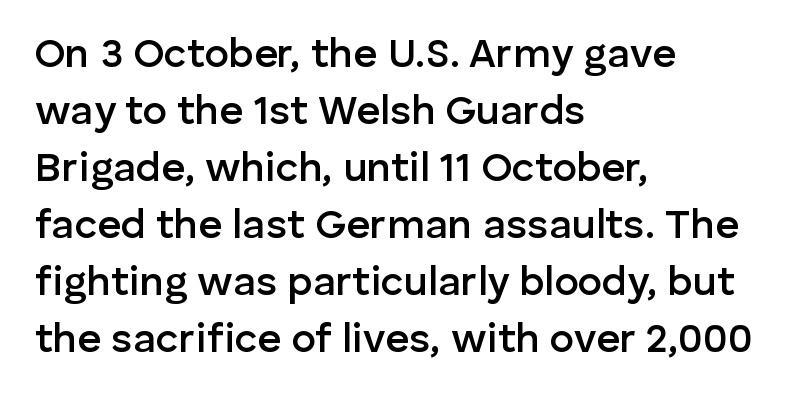
The space directly below the letters is spotless. Words appear dense and cohesive because spacing is normal. Set as a demibold, roughly 600 on the weight scale. Does the type have serifs? No, each stem ends abruptly. Vertical spacing — default. It's the straight-up-and-down kind of type.
